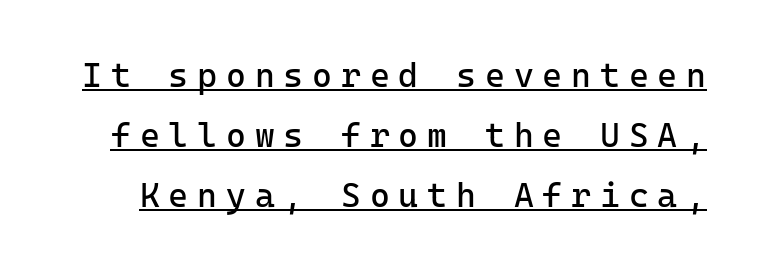
The image shows 34 px regular-weight sans-serif type, upright, monospaced; set line spacing 1.77x, unusually wide letter spacing (+0.26 em), underlined; low stroke contrast and a medium x-height.
